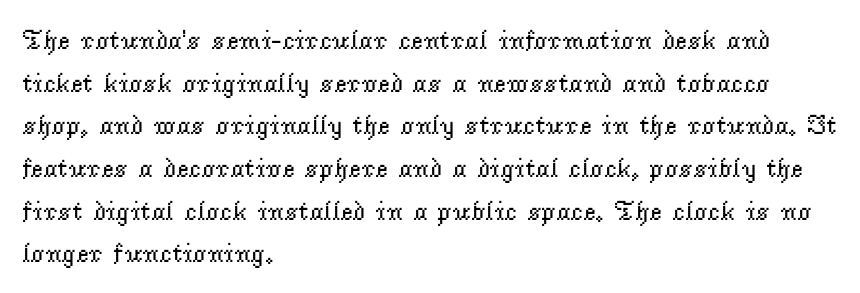
The ragged edge is on the right, which tells us the setting is flush left. Vertical strokes here are truly vertical. Heaviness? Minimal to ordinary, like unemphasized prose. Lines of text with bare space underneath.
